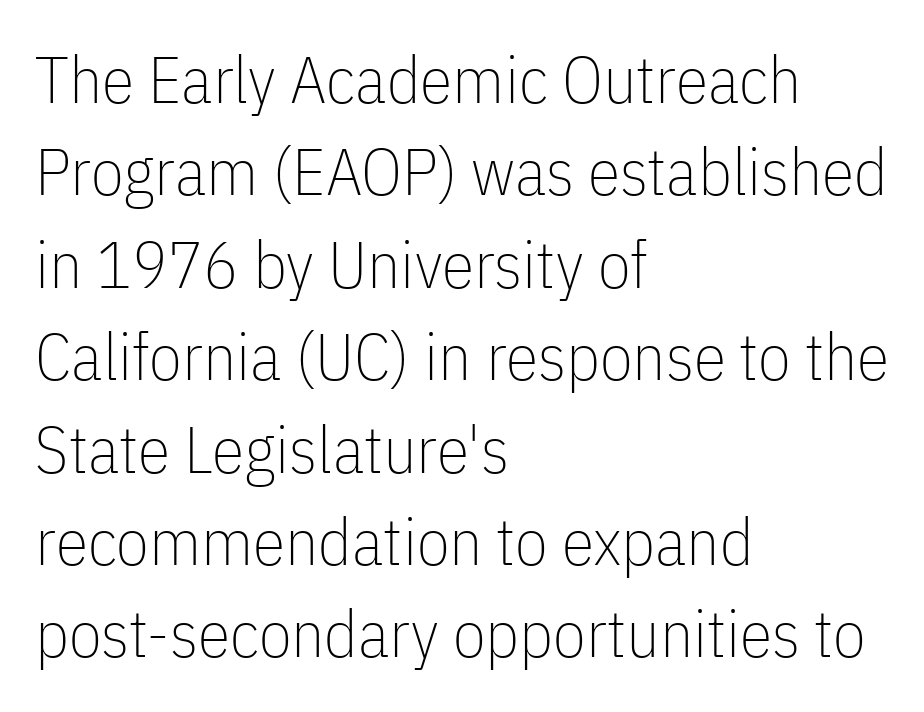
{"serif": "no", "italic": "no", "bold": "no", "weight": "thin", "width": "condensed", "stroke_contrast": "low", "x_height": "medium", "monospaced": "no", "underline": "no", "align": "left", "line_spacing": "normal", "line_spacing_ratio": 1.4, "letter_spacing": "normal", "letter_spacing_em": 0.0, "glyph_px": 66}
